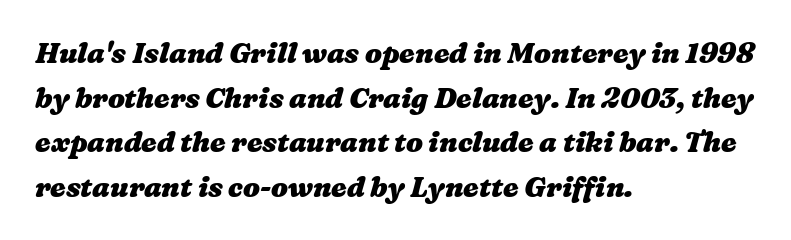
Q: Is the text bold? A: Yes.
Q: Is the text underlined? A: No.
Q: How is the paragraph aligned? A: Left-aligned.
Q: Is the spacing between letters normal or unusually wide? A: Normal.
Q: Is the spacing between lines tight, normal or loose? A: Normal.
Q: Width (condensed, normal, or wide)? A: Wide.
Q: Stroke contrast? A: Medium.
Q: x-height? A: Medium.
Q: Monospaced? A: No.
